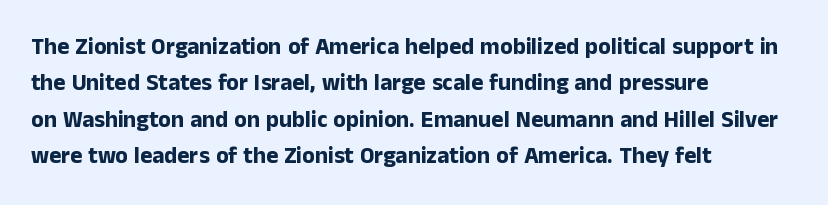
The text block is weighted toward the left margin, trailing off unevenly rightward. These lines carry a lot of weight — the face is fully bold. The letters stand upright; this is a roman face. Each row of text sits above clean, open space. This rendering leaves character spacing at its baseline value.
